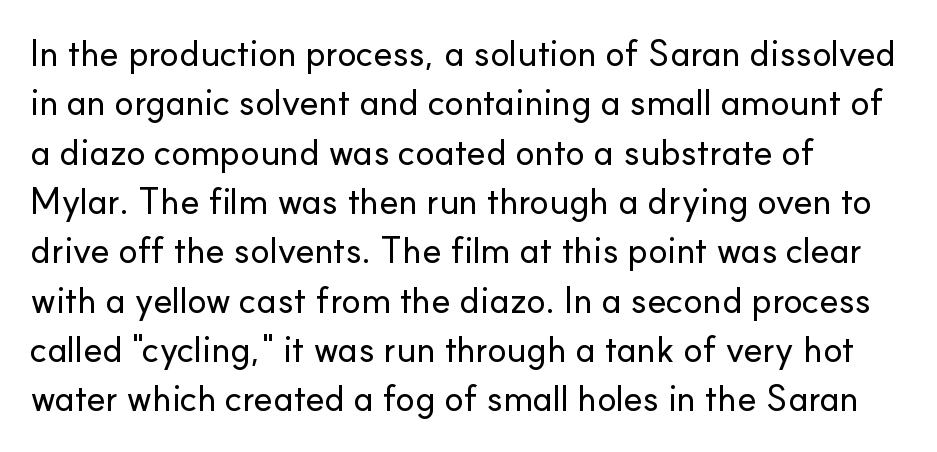
Q: Is the text italic (slanted)? A: No, it is upright.
Q: Is the typeface a serif or a sans-serif typeface? A: Sans-serif.
Q: Is the text underlined? A: No.
Q: How is the paragraph aligned? A: Left-aligned.
Q: Is the spacing between letters normal or unusually wide? A: Normal.
Q: Is the spacing between lines tight, normal or loose? A: Normal.
Q: Width (condensed, normal, or wide)? A: Normal.
Q: Stroke contrast? A: Low.
Q: x-height? A: Small.
Q: Monospaced? A: No.
